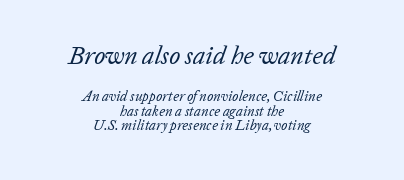
Q: Is the text bold? A: No.
Q: Is the text italic (slanted)? A: Yes, it leans right by about 20 degrees.
Q: Is the text underlined? A: No.
Q: How is the paragraph aligned? A: Centered.
Q: Is the spacing between letters normal or unusually wide? A: Normal.
Q: Is the spacing between lines tight, normal or loose? A: Tight.
Q: Which block of text is set in a larger size, the first (top) or the second (bottom)? A: The first (top) one.
